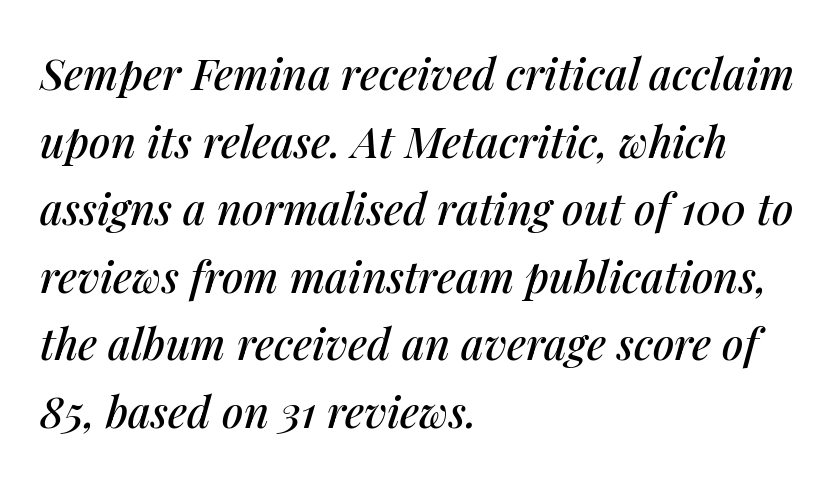
The image shows 43 px text type, italic (leaning right); set left-aligned, normal line spacing (1.57x), normal letter spacing, not underlined; medium stroke contrast and a medium x-height.
